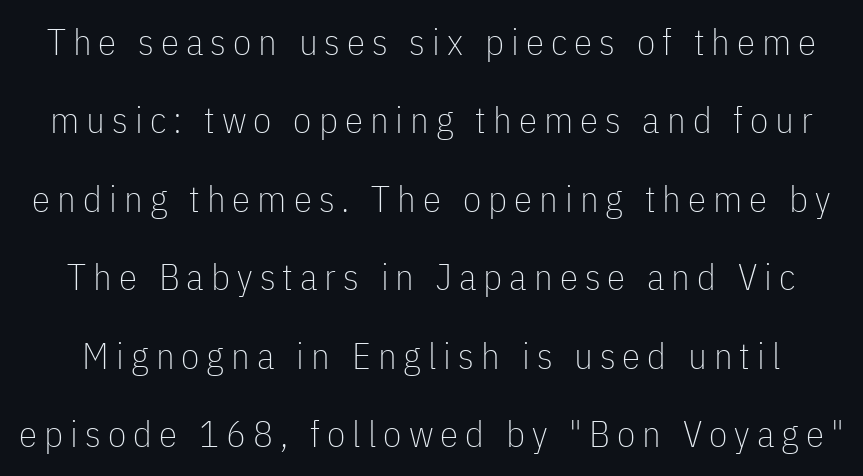
Descender tails drop into unmarked territory. The passage shown is typed in a proportional face where columns would drift. The axis of the letterforms is exactly vertical. No extra ink here — the face is not bold.
